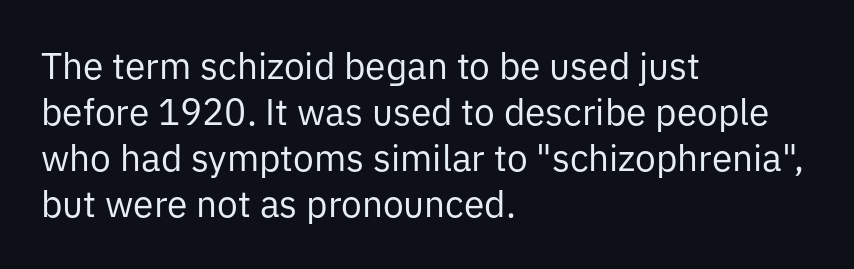
Q: Is the text bold? A: No.
Q: Is the text italic (slanted)? A: No, it is upright.
Q: Is the typeface a serif or a sans-serif typeface? A: Sans-serif.
Q: Is the text underlined? A: No.
Q: How is the paragraph aligned? A: Left-aligned.
Q: Is the spacing between letters normal or unusually wide? A: Normal.
Q: Width (condensed, normal, or wide)? A: Normal.
Q: Stroke contrast? A: Low.
Q: x-height? A: Medium.
Q: Monospaced? A: No.
